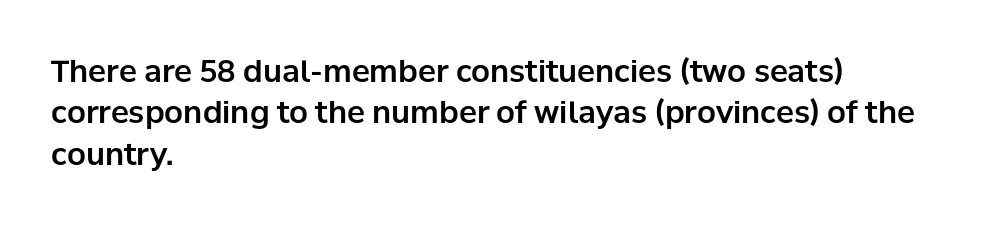
Q: Is the text italic (slanted)? A: No, it is upright.
Q: Is the typeface a serif or a sans-serif typeface? A: Sans-serif.
Q: Is the text underlined? A: No.
Q: How is the paragraph aligned? A: Left-aligned.
Q: Is the spacing between letters normal or unusually wide? A: Normal.
Q: Is the spacing between lines tight, normal or loose? A: Normal.
Q: Width (condensed, normal, or wide)? A: Normal.
Q: Stroke contrast? A: Low.
Q: x-height? A: Medium.
Q: Monospaced? A: No.
